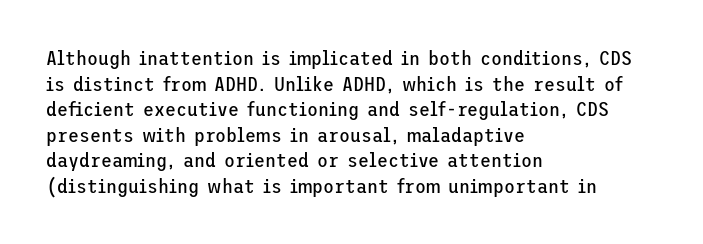
{"italic": "no", "bold": "no", "underline": "no", "align": "left", "line_spacing": "normal", "line_spacing_ratio": 1.28, "letter_spacing": "normal", "letter_spacing_em": 0.0, "glyph_px": 20}
